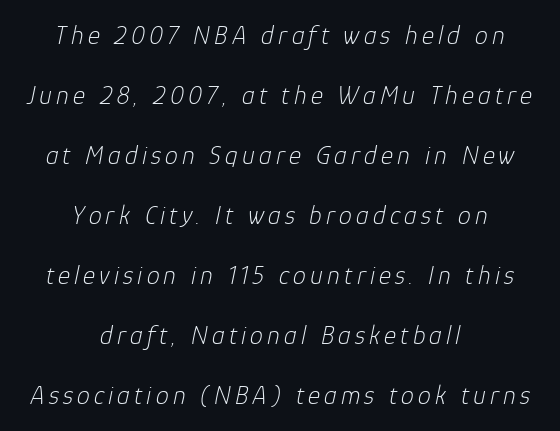
The image shows 26 px text type, italic (leaning right); set centered, loose line spacing (2.31x), not underlined.
